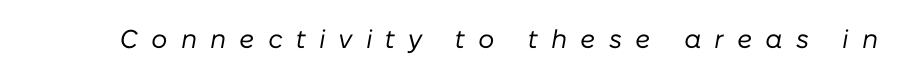
{"italic": "yes", "lean": "right", "slant_degrees": 10, "bold": "no", "underline": "no", "letter_spacing": "wide", "letter_spacing_em": 0.5, "glyph_px": 26}
